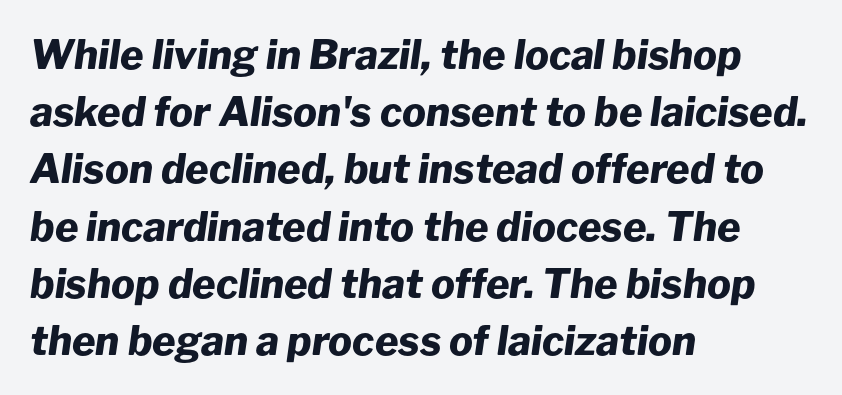
The rendering uses a bold face; every stroke is thick and dark. Descender tails drop into unmarked territory. Each new line begins a customary step beneath the previous one. Proportional: the letters do not fall into vertical columns. The text block is weighted toward the left margin, trailing off unevenly rightward. Characters follow at the spacing the type designer built in.
